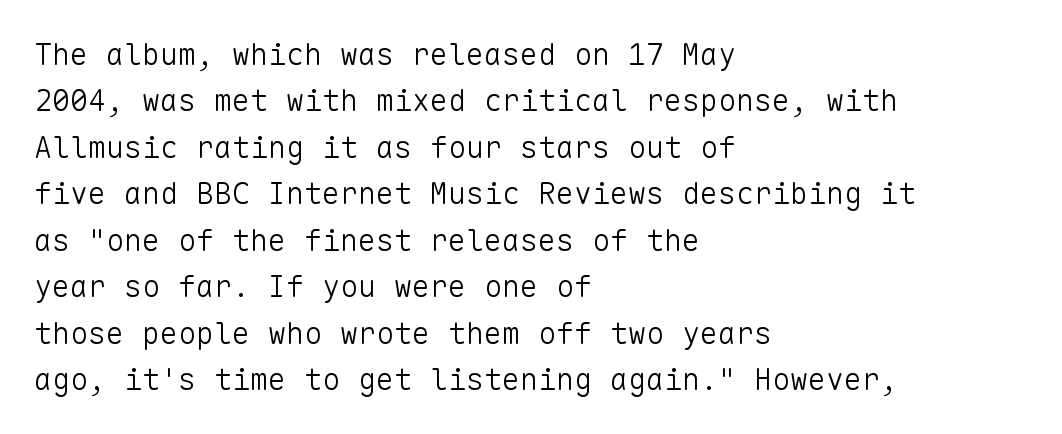
Q: Is the text bold? A: No.
Q: Is the text italic (slanted)? A: No, it is upright.
Q: Is the typeface a serif or a sans-serif typeface? A: Sans-serif.
Q: Is the text underlined? A: No.
Q: How is the paragraph aligned? A: Left-aligned.
Q: Is the spacing between letters normal or unusually wide? A: Normal.
Q: Is the spacing between lines tight, normal or loose? A: Normal.
Q: Width (condensed, normal, or wide)? A: Normal.
Q: Stroke contrast? A: Low.
Q: x-height? A: Medium.
Q: Monospaced? A: Yes.
